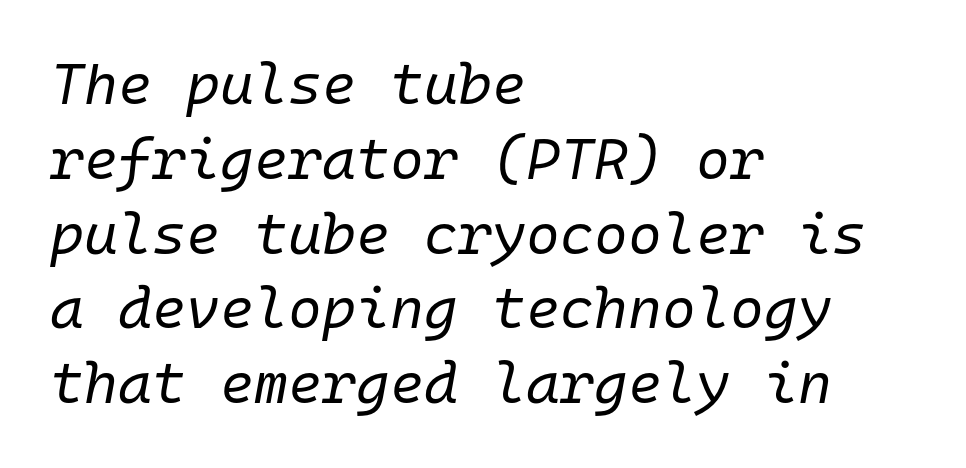
{"italic": "yes", "lean": "right", "slant_degrees": 10, "bold": "no", "weight": "regular", "width": "normal", "stroke_contrast": "low", "x_height": "medium", "monospaced": "yes", "underline": "no", "align": "left", "line_spacing": "normal", "line_spacing_ratio": 1.29, "letter_spacing": "normal", "letter_spacing_em": 0.0, "glyph_px": 58}
